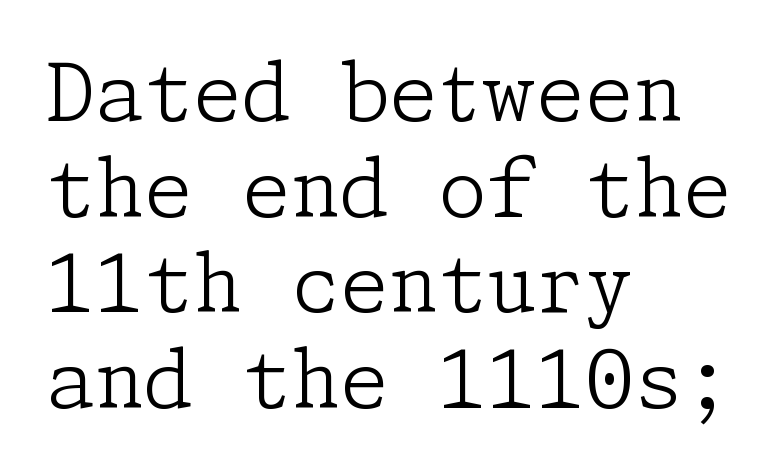
Q: Is the text bold? A: No.
Q: Is the text italic (slanted)? A: No, it is upright.
Q: Is the typeface a serif or a sans-serif typeface? A: Serif.
Q: Is the text underlined? A: No.
Q: How is the paragraph aligned? A: Left-aligned.
Q: Is the spacing between letters normal or unusually wide? A: Normal.
Q: Width (condensed, normal, or wide)? A: Normal.
Q: Stroke contrast? A: Low.
Q: x-height? A: Medium.
